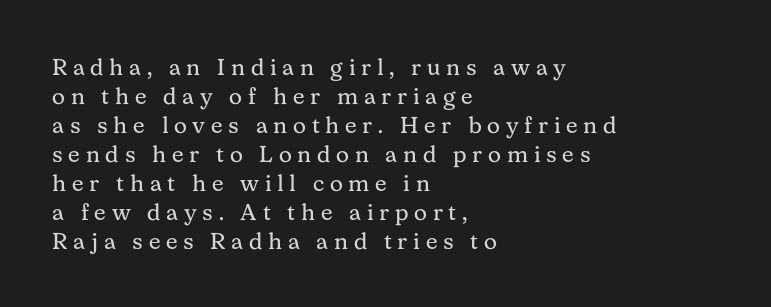
The image shows 23 px text type, upright; set left-aligned, normal line spacing (1.26x), unusually wide letter spacing (+0.25 em), not underlined.
